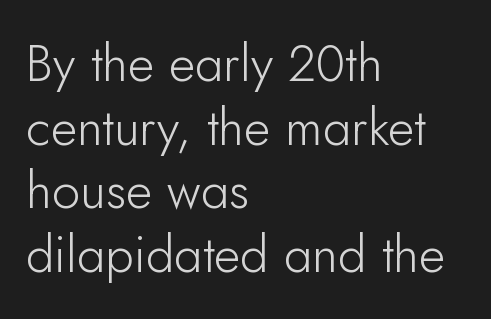
Q: Is the text bold? A: No.
Q: Is the text italic (slanted)? A: No, it is upright.
Q: Is the typeface a serif or a sans-serif typeface? A: Sans-serif.
Q: Is the text underlined? A: No.
Q: How is the paragraph aligned? A: Left-aligned.
Q: Is the spacing between letters normal or unusually wide? A: Normal.
Q: Is the spacing between lines tight, normal or loose? A: Normal.
Q: Width (condensed, normal, or wide)? A: Normal.
Q: Stroke contrast? A: Low.
Q: x-height? A: Small.
Q: Monospaced? A: No.
